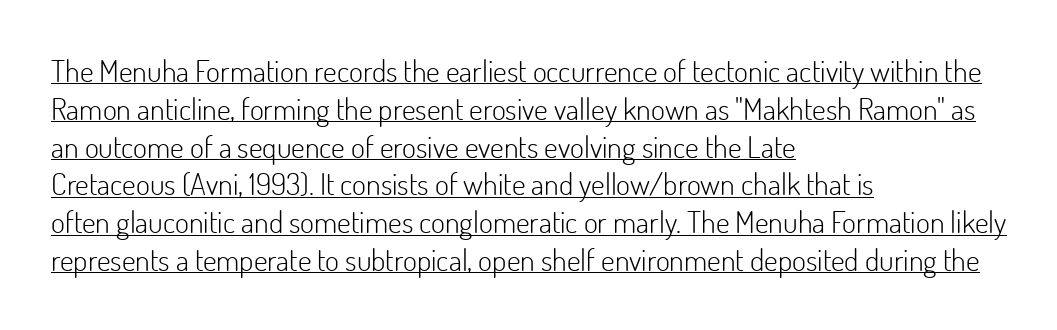
{"serif": "no", "italic": "no", "bold": "no", "weight": "light", "width": "normal", "stroke_contrast": "low", "x_height": "small", "monospaced": "no", "underline": "yes", "align": "left", "line_spacing": "normal", "line_spacing_ratio": 1.26, "letter_spacing": "normal", "letter_spacing_em": 0.0, "glyph_px": 30}
